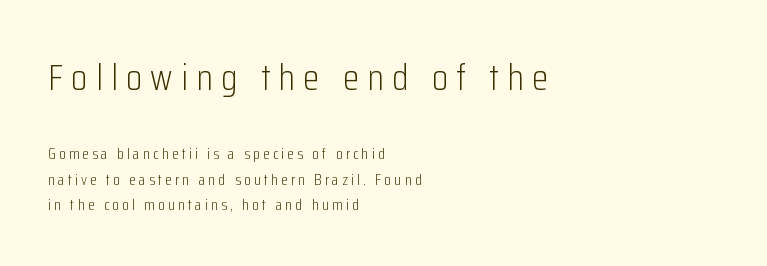
The image shows 37 px light, condensed sans-serif type, upright; set left-aligned, line spacing 1.71x, unusually wide letter spacing (+0.22 em), not underlined; the first (top) block is 2.47x larger; low stroke contrast and a medium x-height.
